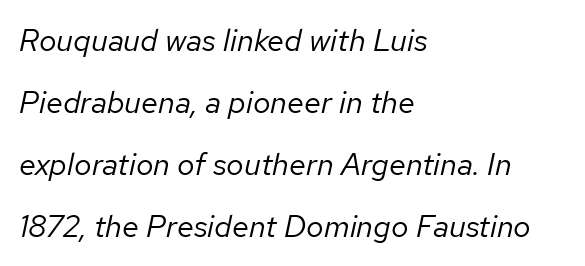
The image shows 31 px regular-weight type, italic (leaning right); set left-aligned, loose line spacing (2.0x), normal letter spacing, not underlined; low stroke contrast and a medium x-height.
